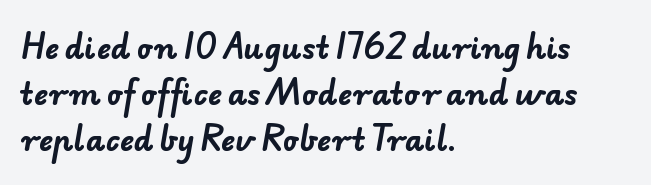
The image shows 30 px bold sans-serif type; set left-aligned, normal line spacing (1.53x), normal letter spacing, not underlined; low stroke contrast and a small x-height.
